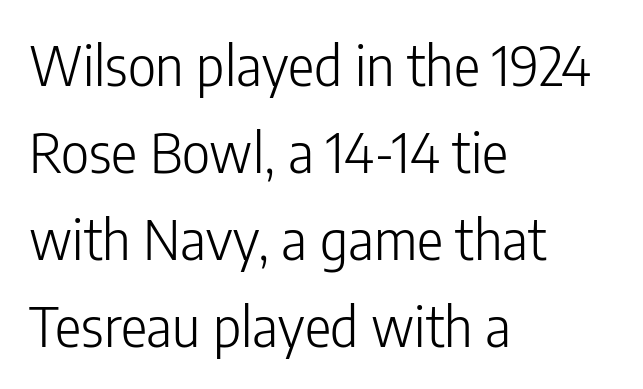
The image shows 55 px light, condensed sans-serif type, upright; set left-aligned, normal line spacing (1.58x), normal letter spacing, not underlined; low stroke contrast and a medium x-height.
